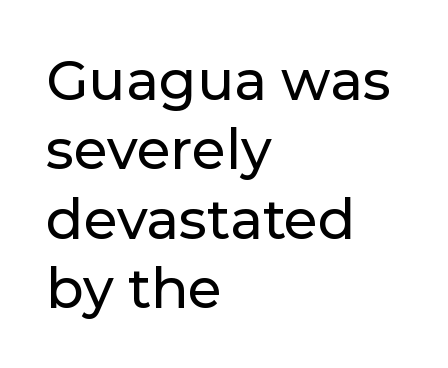
{"serif": "no", "italic": "no", "width": "normal", "stroke_contrast": "low", "x_height": "medium", "monospaced": "no", "underline": "no", "align": "left", "line_spacing": "normal", "line_spacing_ratio": 1.26, "letter_spacing": "normal", "letter_spacing_em": 0.0, "glyph_px": 55}
